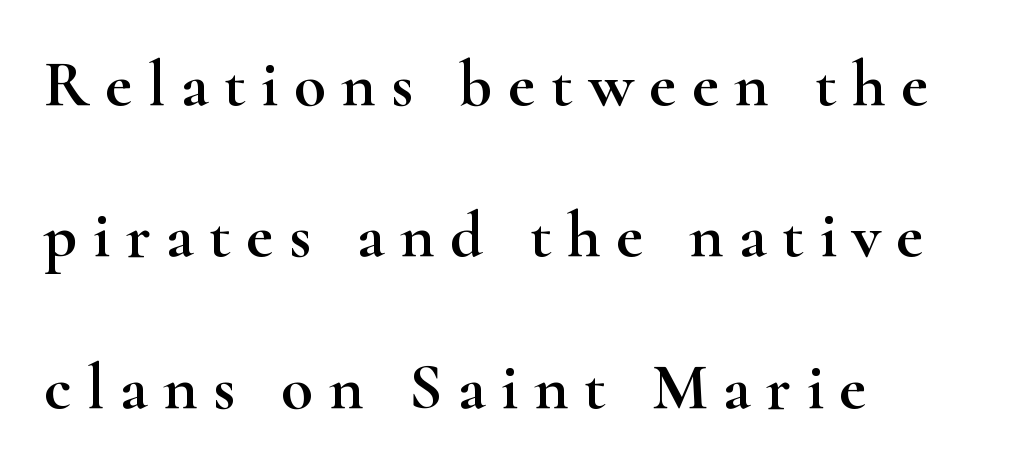
Q: Is the text italic (slanted)? A: No, it is upright.
Q: Is the typeface a serif or a sans-serif typeface? A: Serif.
Q: Is the text underlined? A: No.
Q: How is the paragraph aligned? A: Left-aligned.
Q: Is the spacing between letters normal or unusually wide? A: Unusually wide.
Q: Is the spacing between lines tight, normal or loose? A: Loose.
Q: Width (condensed, normal, or wide)? A: Wide.
Q: Stroke contrast? A: High.
Q: x-height? A: Small.
Q: Monospaced? A: No.
